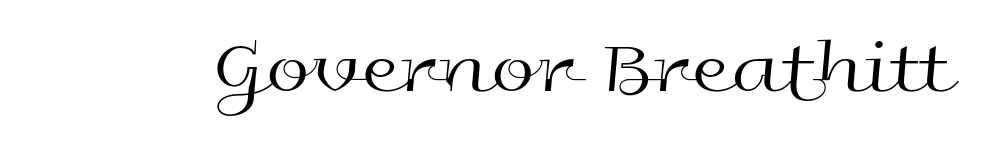
{"serif": "no", "italic": "no", "bold": "no", "weight": "regular", "width": "wide", "x_height": "medium", "monospaced": "no", "underline": "no", "letter_spacing": "normal", "letter_spacing_em": 0.0, "glyph_px": 79}
